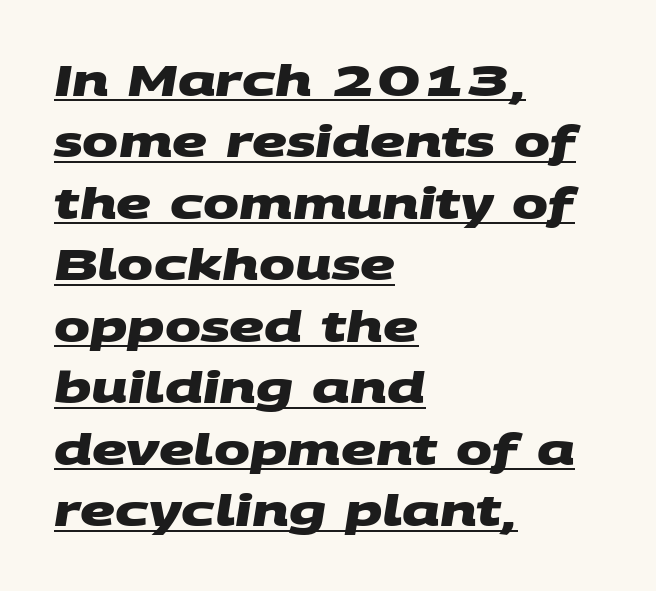
Q: Is the text bold? A: Yes.
Q: Is the typeface a serif or a sans-serif typeface? A: Sans-serif.
Q: Is the text underlined? A: Yes.
Q: How is the paragraph aligned? A: Left-aligned.
Q: Is the spacing between letters normal or unusually wide? A: Normal.
Q: Is the spacing between lines tight, normal or loose? A: Normal.
Q: Width (condensed, normal, or wide)? A: Wide.
Q: Stroke contrast? A: Medium.
Q: x-height? A: Large.
Q: Monospaced? A: No.
